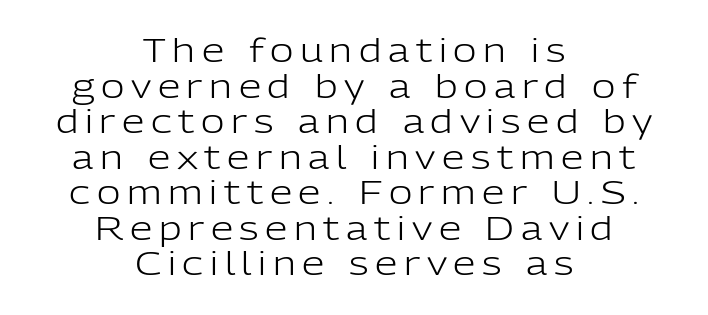
Q: Is the text bold? A: No.
Q: Is the text italic (slanted)? A: No, it is upright.
Q: Is the typeface a serif or a sans-serif typeface? A: Sans-serif.
Q: Is the text underlined? A: No.
Q: How is the paragraph aligned? A: Centered.
Q: Is the spacing between letters normal or unusually wide? A: Unusually wide.
Q: Is the spacing between lines tight, normal or loose? A: Tight.
Q: Width (condensed, normal, or wide)? A: Normal.
Q: Stroke contrast? A: Low.
Q: x-height? A: Medium.
Q: Monospaced? A: No.
